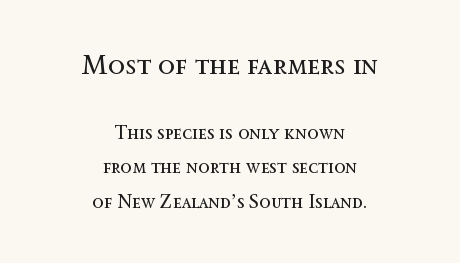
{"italic": "no", "bold": "no", "weight": "regular", "width": "normal", "x_height": "medium", "monospaced": "no", "underline": "no", "align": "center", "line_spacing_ratio": 1.83, "letter_spacing": "normal", "letter_spacing_em": 0.0, "larger_block": "first", "size_ratio": 1.47, "glyph_px": 28}
